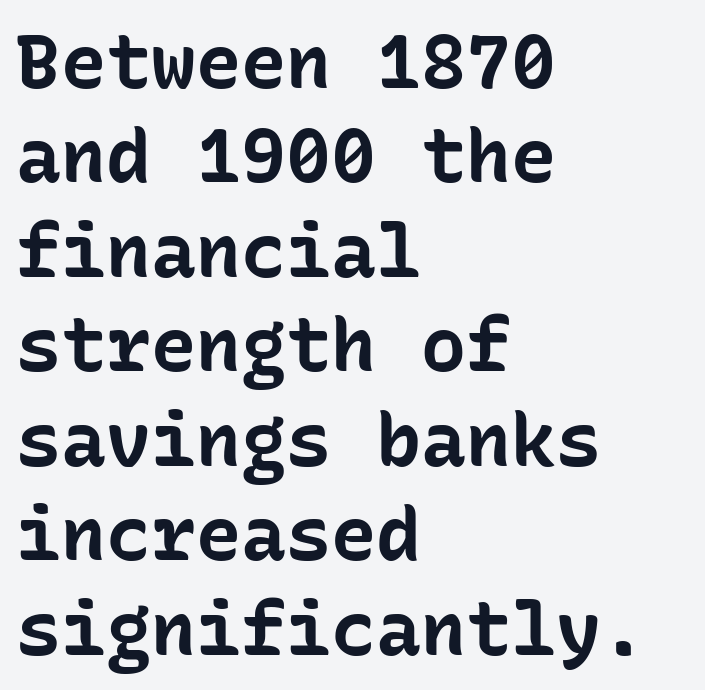
{"serif": "no", "italic": "no", "bold": "yes", "weight": "bold", "width": "normal", "stroke_contrast": "low", "x_height": "medium", "monospaced": "yes", "underline": "no", "align": "left", "line_spacing": "normal", "line_spacing_ratio": 1.26, "letter_spacing": "normal", "letter_spacing_em": 0.0, "glyph_px": 75}
